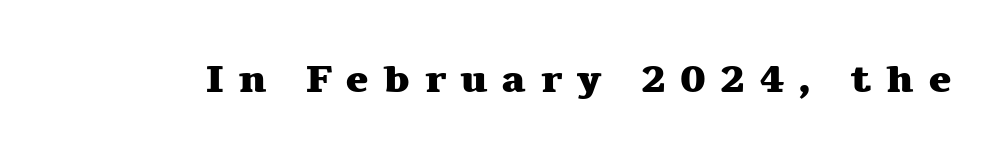
Q: Is the text bold? A: Yes.
Q: Is the text italic (slanted)? A: No, it is upright.
Q: Is the typeface a serif or a sans-serif typeface? A: Serif.
Q: Is the text underlined? A: No.
Q: Is the spacing between letters normal or unusually wide? A: Unusually wide.
Q: Width (condensed, normal, or wide)? A: Wide.
Q: Stroke contrast? A: Medium.
Q: x-height? A: Medium.
Q: Monospaced? A: No.
